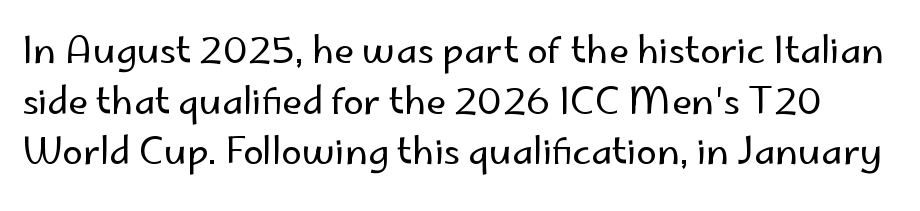
{"serif": "no", "italic": "no", "bold": "no", "weight": "regular", "width": "normal", "stroke_contrast": "low", "x_height": "small", "monospaced": "no", "underline": "no", "line_spacing": "normal", "line_spacing_ratio": 1.37, "letter_spacing": "normal", "letter_spacing_em": 0.0, "glyph_px": 37}
